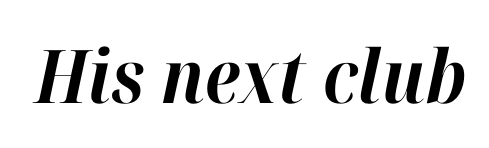
The image shows 74 px bold type, italic (leaning right); set normal letter spacing, not underlined; high stroke contrast and a medium x-height.
